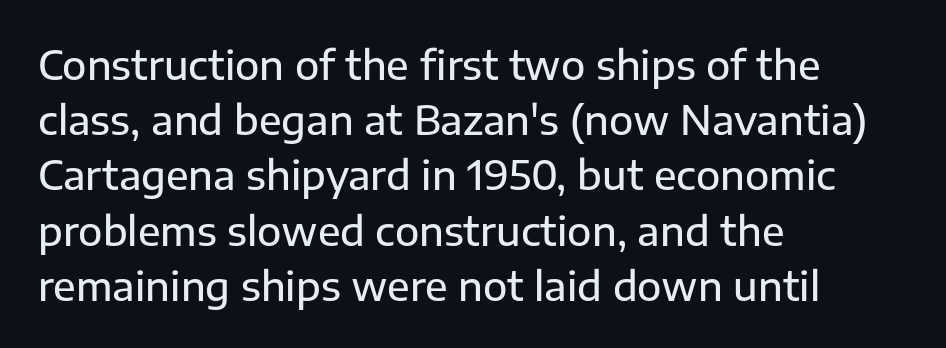
The line-height multiplier appears to be the usual default. Think of a printed novel: that variable character pitch is what you see here. The glyphs are unaccompanied by any horizontal stroke below them. Stroke terminals: plain, sans-serif.
